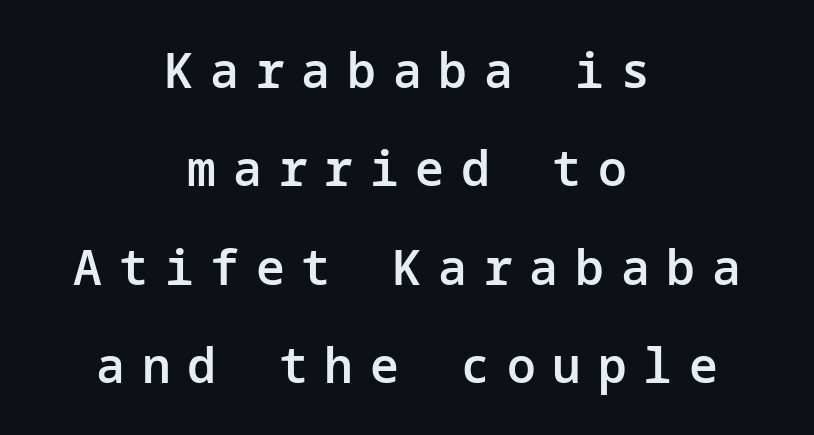
{"serif": "no", "italic": "no", "bold": "semi", "weight": "semibold", "width": "normal", "stroke_contrast": "low", "x_height": "medium", "underline": "no", "align": "center", "line_spacing": "loose", "line_spacing_ratio": 2.05, "letter_spacing": "wide", "letter_spacing_em": 0.35, "glyph_px": 48}
